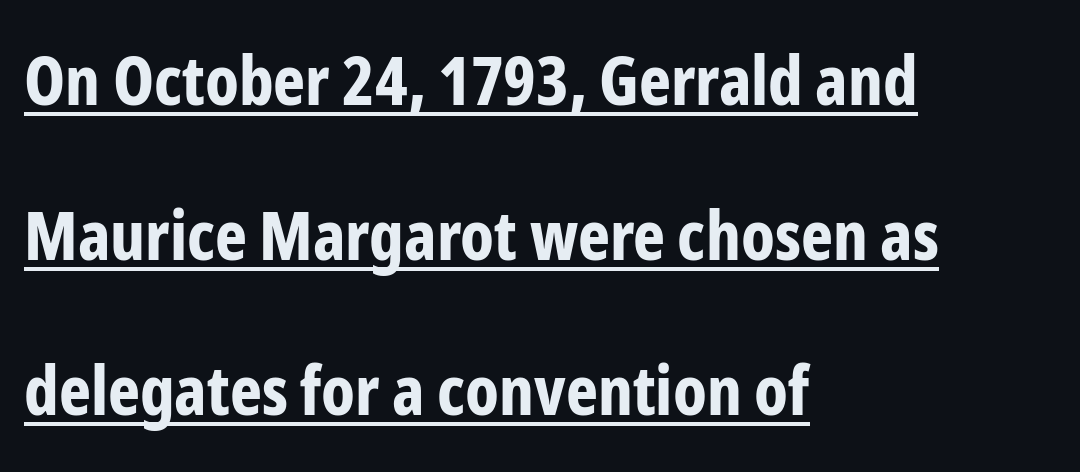
Q: Is the text bold? A: Yes.
Q: Is the text italic (slanted)? A: No, it is upright.
Q: Is the typeface a serif or a sans-serif typeface? A: Sans-serif.
Q: Is the text underlined? A: Yes.
Q: How is the paragraph aligned? A: Left-aligned.
Q: Is the spacing between letters normal or unusually wide? A: Normal.
Q: Is the spacing between lines tight, normal or loose? A: Loose.
Q: Width (condensed, normal, or wide)? A: Condensed.
Q: Stroke contrast? A: Low.
Q: x-height? A: Medium.
Q: Monospaced? A: No.
